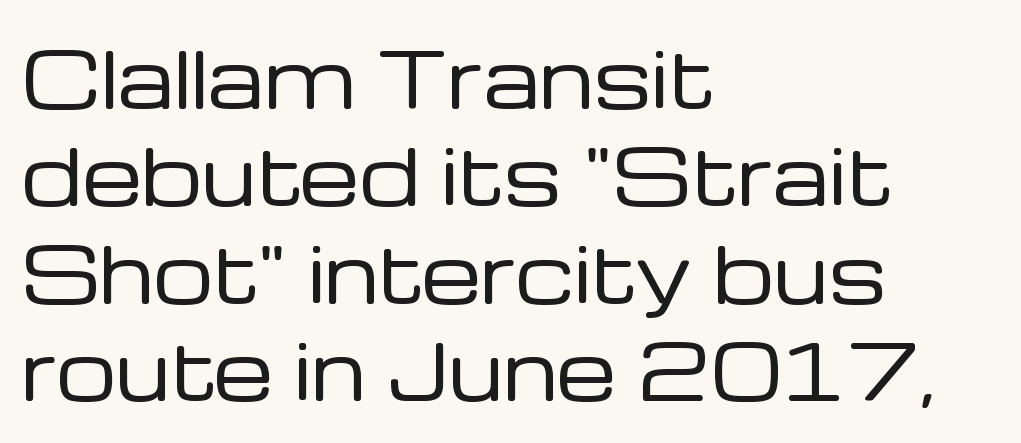
The image shows 76 px regular-weight sans-serif type, upright; set left-aligned, normal line spacing (1.28x), normal letter spacing, not underlined; low stroke contrast and a medium x-height.
